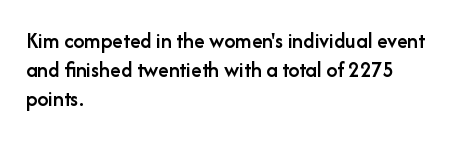
If you drew a ruler down the left edge, every line would touch it. The specimen reads as upright at a glance. The rendering uses a moderate line-height, typical for paragraphs. Has an underline been added? It has not. The line texture is even and compact thanks to regular tracking. Summary of weight: moderately heavy, a semibold.
